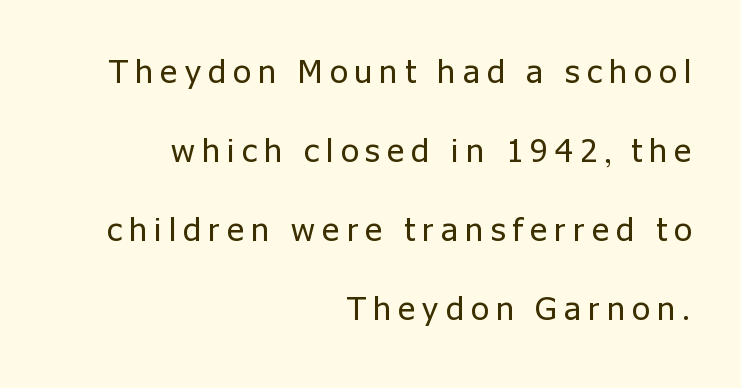
The image shows 32 px regular-weight sans-serif type, upright; set right-aligned, loose line spacing (2.47x), unusually wide letter spacing (+0.23 em), not underlined; low stroke contrast and a medium x-height.
